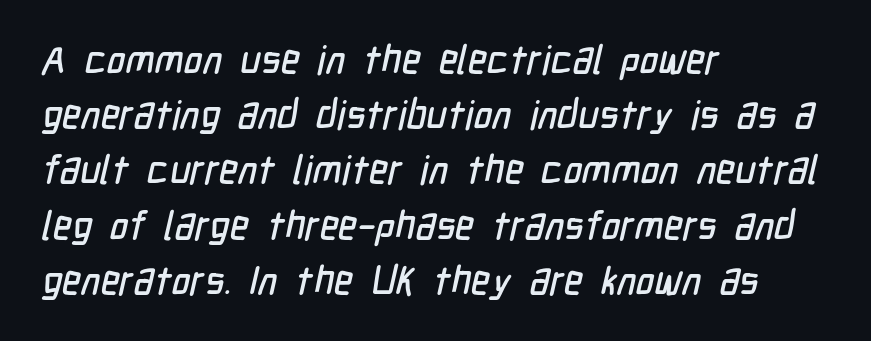
The image shows 40 px condensed sans-serif type; set left-aligned, normal line spacing (1.38x), normal letter spacing, not underlined; low stroke contrast and a medium x-height.
